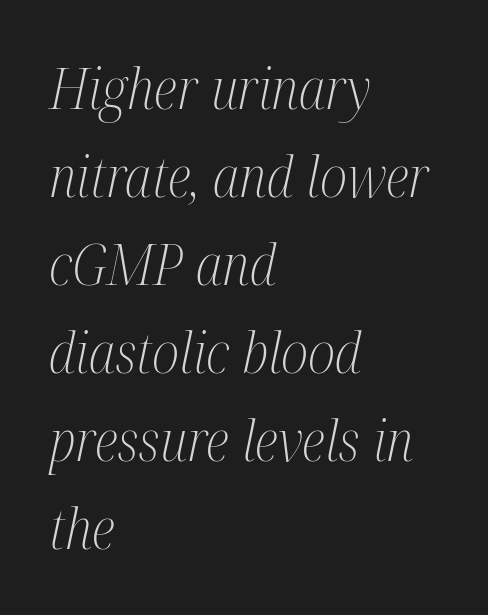
Style check: oblique. The font family rendered here belongs to the serif group. The lines are quadded left. Weight: in the light-to-regular range. The rendering uses natural spacing where letterforms have individual widths. Glyph-to-glyph distance matches everyday printed text.
